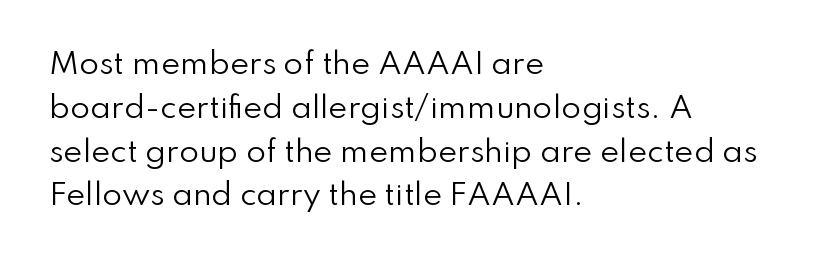
{"serif": "no", "italic": "no", "bold": "no", "weight": "regular", "width": "normal", "stroke_contrast": "low", "x_height": "small", "monospaced": "no", "underline": "no", "align": "left", "line_spacing": "normal", "line_spacing_ratio": 1.51, "letter_spacing": "normal", "letter_spacing_em": 0.0, "glyph_px": 29}
